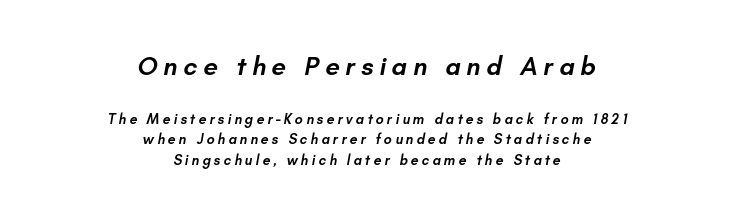
Q: Is the text bold? A: Semi-bold.
Q: Is the text underlined? A: No.
Q: How is the paragraph aligned? A: Centered.
Q: Is the spacing between letters normal or unusually wide? A: Unusually wide.
Q: Is the spacing between lines tight, normal or loose? A: Normal.
Q: Which block of text is set in a larger size, the first (top) or the second (bottom)? A: The first (top) one.
